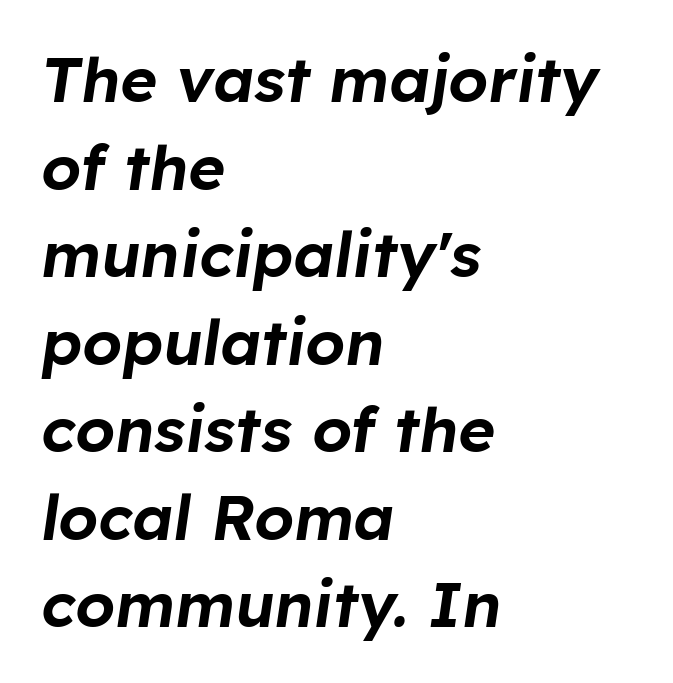
Q: Is the text italic (slanted)? A: Yes, it leans right by about 8 degrees.
Q: Is the text underlined? A: No.
Q: How is the paragraph aligned? A: Left-aligned.
Q: Is the spacing between letters normal or unusually wide? A: Normal.
Q: Is the spacing between lines tight, normal or loose? A: Normal.
Q: Width (condensed, normal, or wide)? A: Normal.
Q: Stroke contrast? A: Low.
Q: x-height? A: Medium.
Q: Monospaced? A: No.
